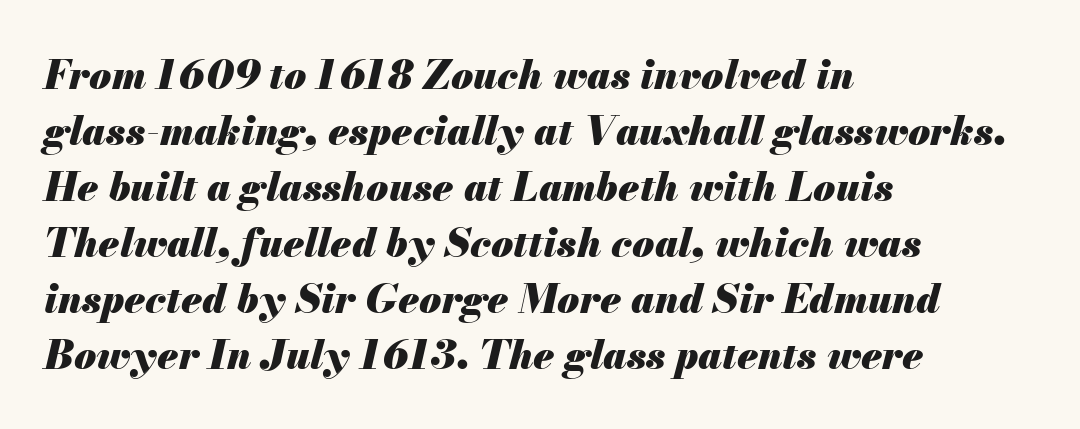
Q: Is the text bold? A: Yes.
Q: Is the text italic (slanted)? A: Yes, it leans right by about 13 degrees.
Q: Is the text underlined? A: No.
Q: How is the paragraph aligned? A: Left-aligned.
Q: Is the spacing between letters normal or unusually wide? A: Normal.
Q: Is the spacing between lines tight, normal or loose? A: Normal.
Q: Width (condensed, normal, or wide)? A: Normal.
Q: Stroke contrast? A: Medium.
Q: x-height? A: Small.
Q: Monospaced? A: No.
